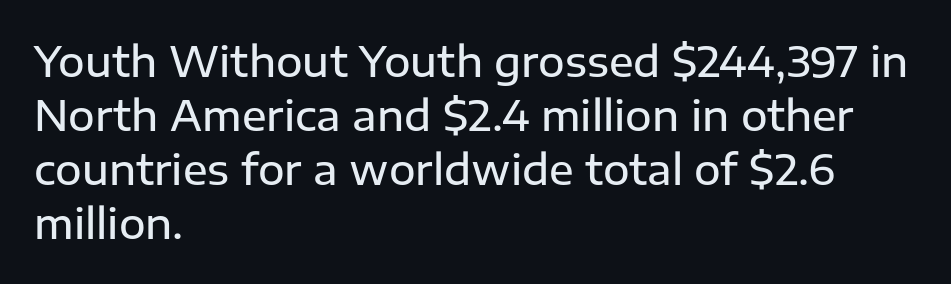
{"serif": "no", "italic": "no", "bold": "semi", "weight": "semibold", "width": "normal", "stroke_contrast": "low", "x_height": "medium", "monospaced": "no", "underline": "no", "align": "left", "line_spacing": "normal", "line_spacing_ratio": 1.32, "letter_spacing": "normal", "letter_spacing_em": 0.0, "glyph_px": 41}
